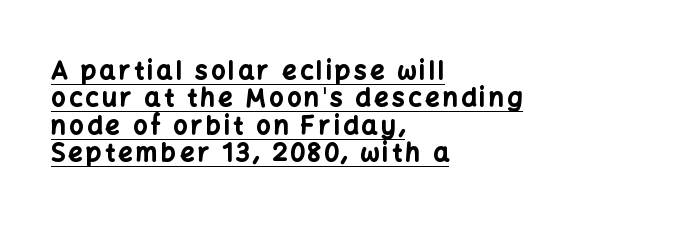
Which margin do the lines hug? The left one — the right edge is uneven. This is roman type, the default non-slanted kind. Honestly, the rows look squashed on top of each other. The characters look thick and weighty, a clear bold.
